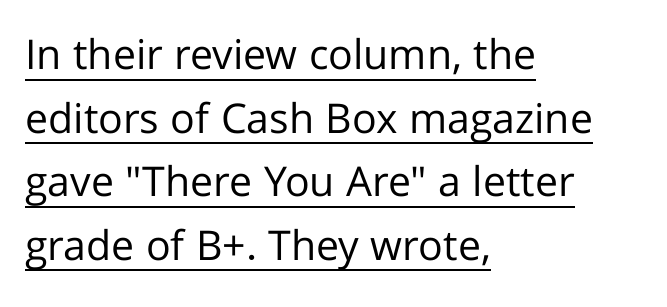
Q: Is the text bold? A: No.
Q: Is the text italic (slanted)? A: No, it is upright.
Q: Is the typeface a serif or a sans-serif typeface? A: Sans-serif.
Q: Is the text underlined? A: Yes.
Q: How is the paragraph aligned? A: Left-aligned.
Q: Is the spacing between letters normal or unusually wide? A: Normal.
Q: Is the spacing between lines tight, normal or loose? A: Normal.
Q: Width (condensed, normal, or wide)? A: Normal.
Q: Stroke contrast? A: Low.
Q: x-height? A: Medium.
Q: Monospaced? A: No.
